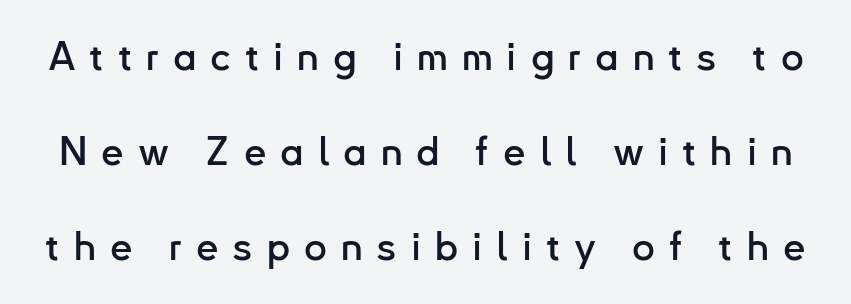
Each word looks stretched out because of the extra space between its letters. A sans-serif font was chosen for this passage. The passage shown is not underscored anywhere. Style check: upright. Think of a printed novel: that variable character pitch is what you see here.
